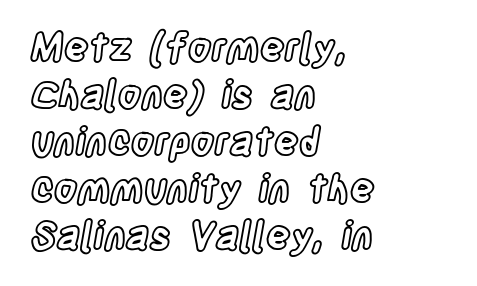
Q: Is the text italic (slanted)? A: Yes.
Q: Is the text underlined? A: No.
Q: How is the paragraph aligned? A: Left-aligned.
Q: Is the spacing between letters normal or unusually wide? A: Normal.
Q: Width (condensed, normal, or wide)? A: Condensed.
Q: x-height? A: Large.
Q: Monospaced? A: No.
